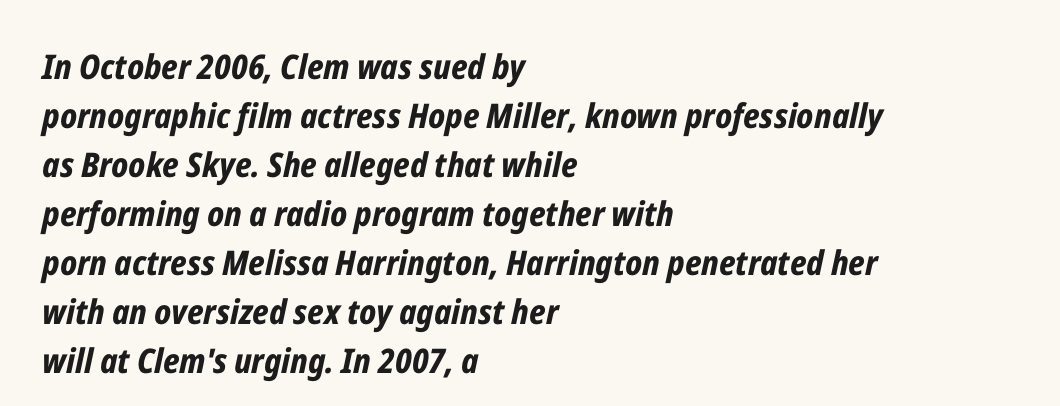
Q: Is the text bold? A: Yes.
Q: Is the text italic (slanted)? A: Yes, it leans right by about 12 degrees.
Q: Is the text underlined? A: No.
Q: How is the paragraph aligned? A: Left-aligned.
Q: Is the spacing between letters normal or unusually wide? A: Normal.
Q: Is the spacing between lines tight, normal or loose? A: Normal.
Q: Width (condensed, normal, or wide)? A: Condensed.
Q: Stroke contrast? A: Low.
Q: x-height? A: Medium.
Q: Monospaced? A: No.
